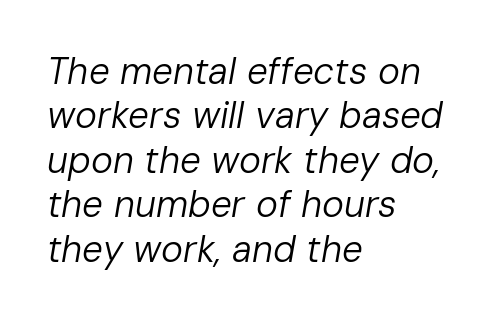
{"italic": "yes", "lean": "right", "slant_degrees": 10, "bold": "no", "weight": "regular", "width": "normal", "stroke_contrast": "low", "x_height": "medium", "monospaced": "no", "underline": "no", "align": "left", "line_spacing_ratio": 1.2, "letter_spacing": "normal", "letter_spacing_em": 0.0, "glyph_px": 37}
